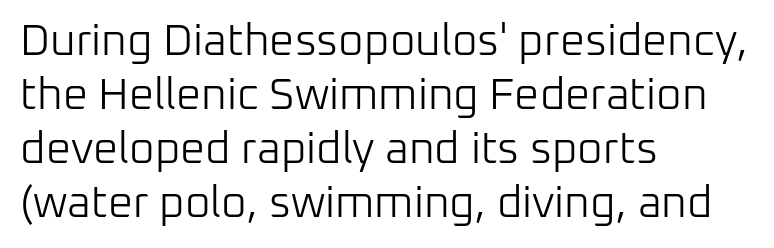
{"serif": "no", "italic": "no", "bold": "no", "weight": "light", "width": "normal", "stroke_contrast": "low", "x_height": "medium", "monospaced": "no", "underline": "no", "align": "left", "line_spacing_ratio": 1.23, "letter_spacing": "normal", "letter_spacing_em": 0.0, "glyph_px": 44}
